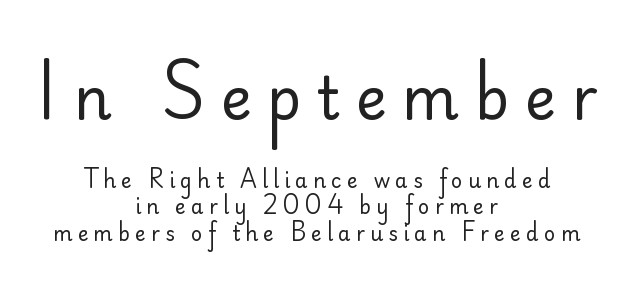
Serifs: no, the terminals of the letterforms are clean. Two sizes are in play, and the larger belongs to the first block. Typeset on center — no edge is straight. Here the glyphs are tracked loosely, breaking word shapes into spaced letters. Does the leading feel generous? No, just average.
